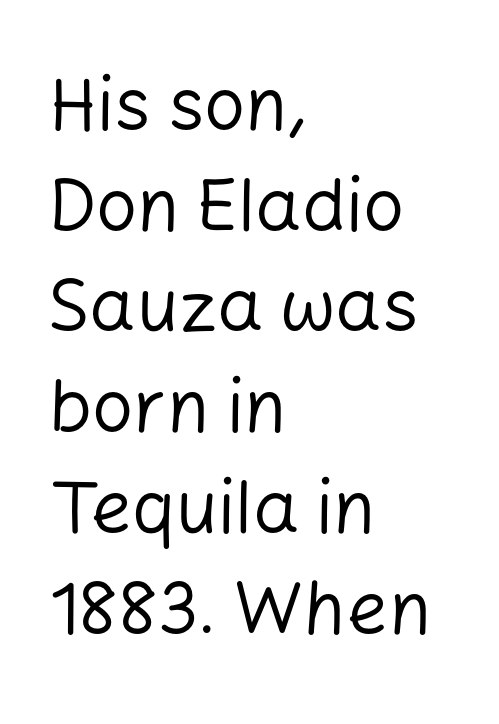
The image shows 73 px regular-weight sans-serif type, upright; set left-aligned, normal line spacing (1.38x), normal letter spacing, not underlined; low stroke contrast and a medium x-height.
